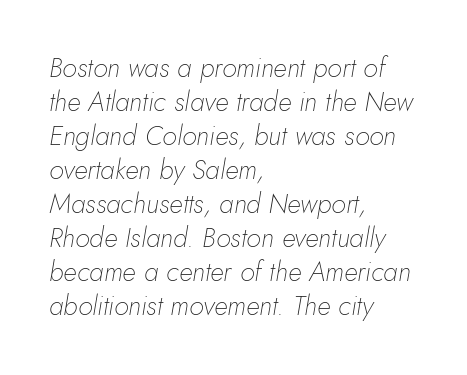
The image shows 27 px text type, italic (leaning right); set left-aligned, normal line spacing (1.26x), normal letter spacing, not underlined.
